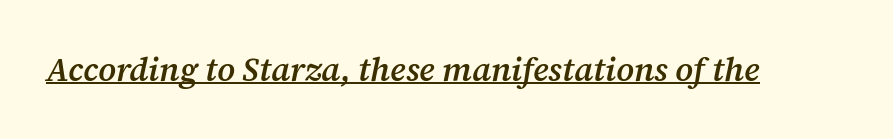
The image shows 33 px semibold serif type, italic (leaning right); set normal letter spacing, underlined; medium stroke contrast and a medium x-height.
